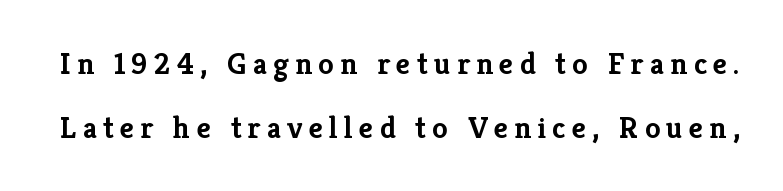
This sample has the flowing, uneven cadence of proportional lettering. Compared with typical body copy, the letter spacing here is much looser. Words float on clear page, feet unadorned. Notice how the stems are strictly vertical — no italics here. The sample has been set heavy, in full bold. The rendering uses a large line-height, opening up the rows.
